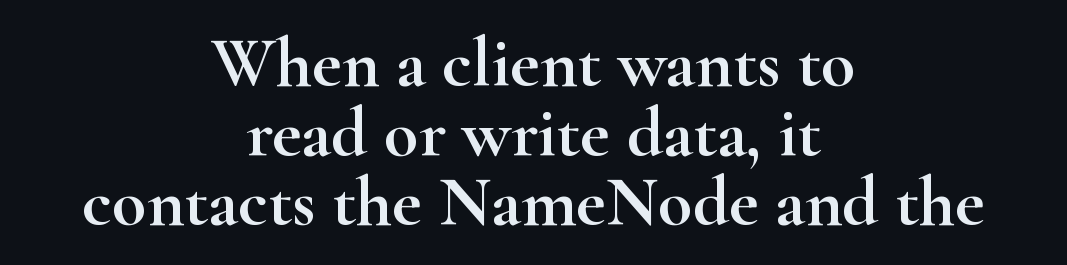
Characters remain perfectly vertical along every line. Students, observe: this is what under-led, compact text looks like. A typesetter would call this proportional, since set widths differ per character. The typeface chosen for these lines features serifs.
